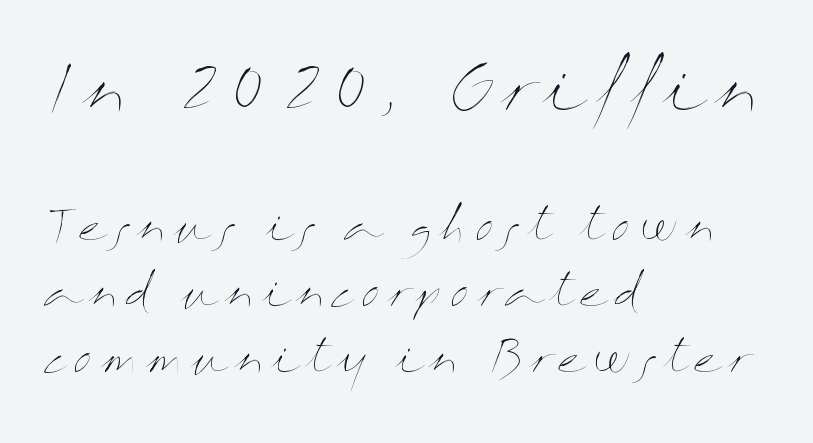
{"bold": "no", "weight": "thin", "width": "wide", "stroke_contrast": "medium", "x_height": "medium", "monospaced": "no", "underline": "no", "align": "left", "line_spacing": "normal", "line_spacing_ratio": 1.53, "larger_block": "first", "size_ratio": 1.51, "glyph_px": 65}
